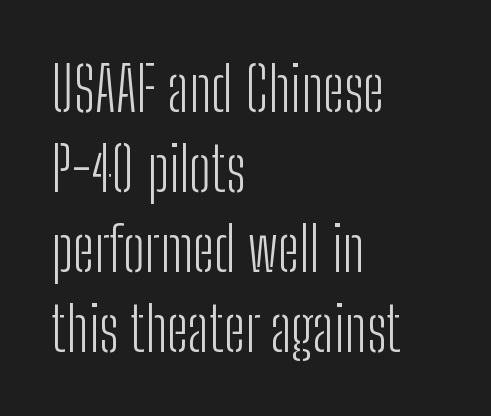
The image shows 61 px light, condensed sans-serif type, upright; set left-aligned, normal line spacing (1.31x), normal letter spacing, not underlined; low stroke contrast and a medium x-height.
